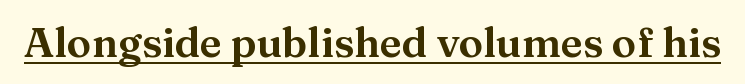
{"serif": "yes", "italic": "no", "width": "normal", "stroke_contrast": "medium", "x_height": "medium", "monospaced": "no", "underline": "yes", "letter_spacing": "normal", "letter_spacing_em": 0.0, "glyph_px": 41}
